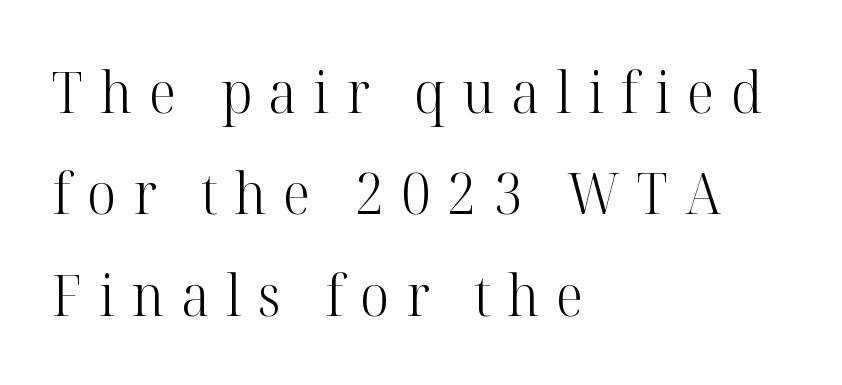
Typographically, this falls in the serif category. There is plenty of visible air inserted between adjacent glyphs. Think standard paragraph weight, or any step lighter than that. Glance below the letters and you will spot only blank space. Layout note: lines flush left.
